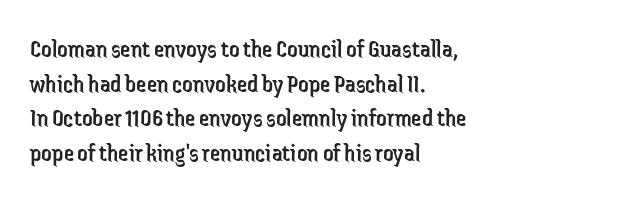
No chunkiness to these letters — they're not bold. A classic flush-left, rag-right setting is used for this passage. One glance says typical: line gaps are just what's usual. The letters sit at their default tracking, neither squeezed nor spread.
